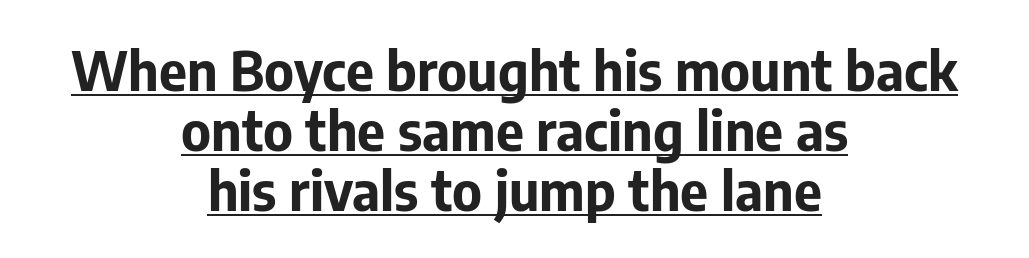
The image shows 54 px bold sans-serif type, upright; set centered, tight line spacing (1.11x), normal letter spacing, underlined; low stroke contrast and a medium x-height.
